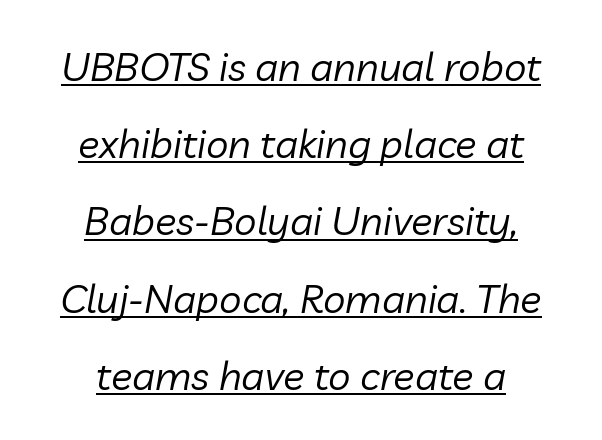
The image shows 40 px regular-weight type, italic (leaning right); set centered, loose line spacing (1.93x), normal letter spacing, underlined; low stroke contrast and a medium x-height.
